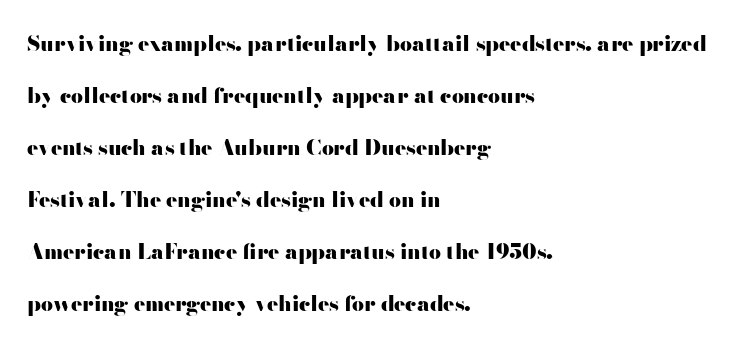
{"italic": "no", "bold": "yes", "underline": "no", "align": "left", "line_spacing": "loose", "line_spacing_ratio": 2.48, "letter_spacing": "normal", "letter_spacing_em": 0.0, "glyph_px": 21}
